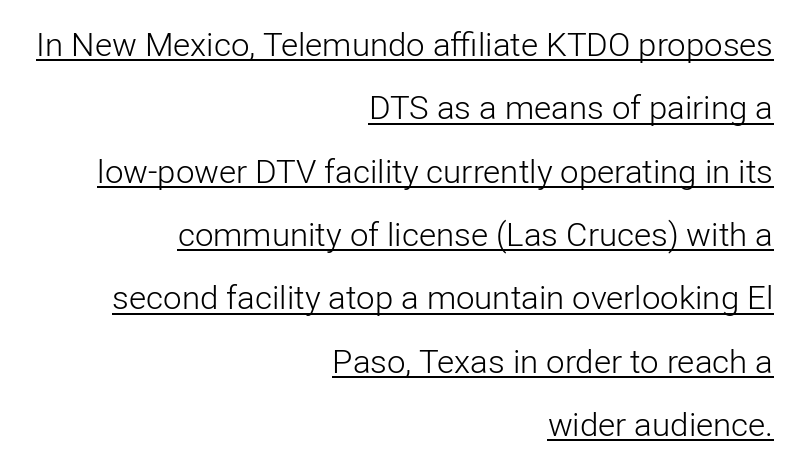
The image shows 33 px light sans-serif type, upright; set right-aligned, loose line spacing (1.92x), normal letter spacing, underlined; low stroke contrast and a medium x-height.
